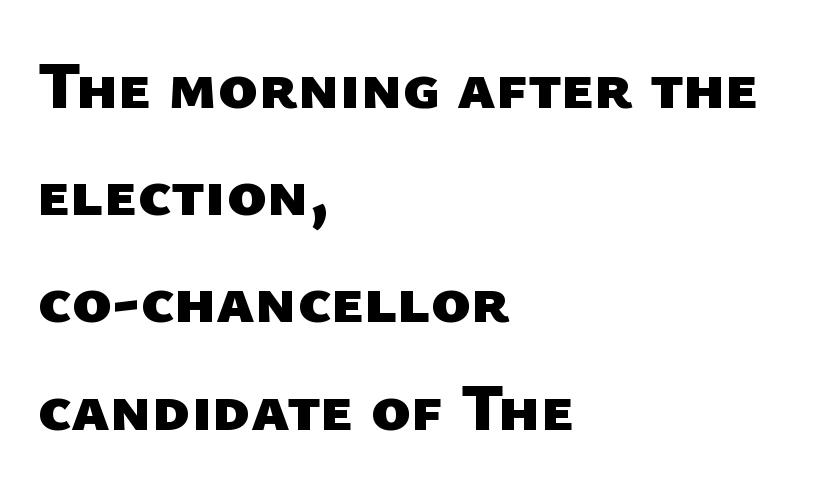
The image shows 67 px heavy sans-serif type; set left-aligned, normal line spacing (1.6x), normal letter spacing, not underlined; low stroke contrast and a medium x-height.
